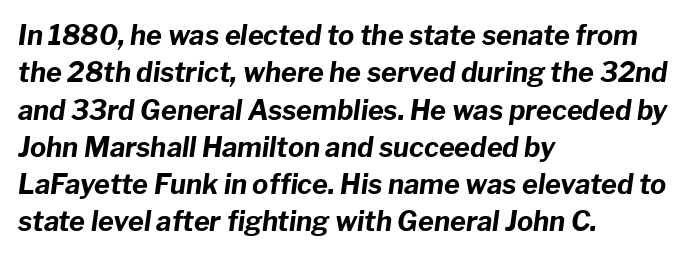
{"italic": "yes", "lean": "right", "slant_degrees": 8, "bold": "yes", "underline": "no", "align": "left", "line_spacing": "normal", "line_spacing_ratio": 1.38, "letter_spacing": "normal", "letter_spacing_em": 0.0, "glyph_px": 27}
